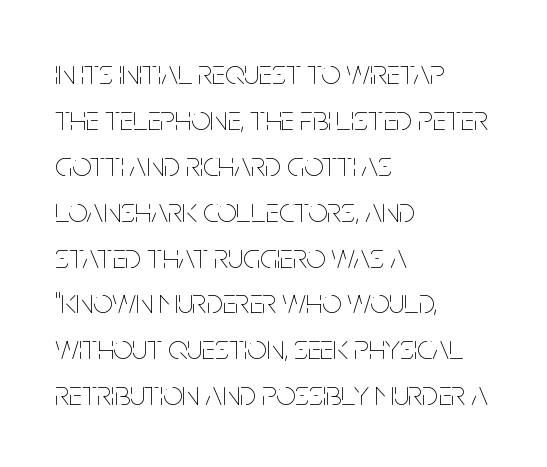
{"italic": "no", "bold": "no", "weight": "thin", "width": "condensed", "stroke_contrast": "low", "x_height": "large", "monospaced": "no", "underline": "no", "align": "left", "line_spacing": "normal", "line_spacing_ratio": 1.35, "letter_spacing": "normal", "letter_spacing_em": 0.0, "glyph_px": 34}
